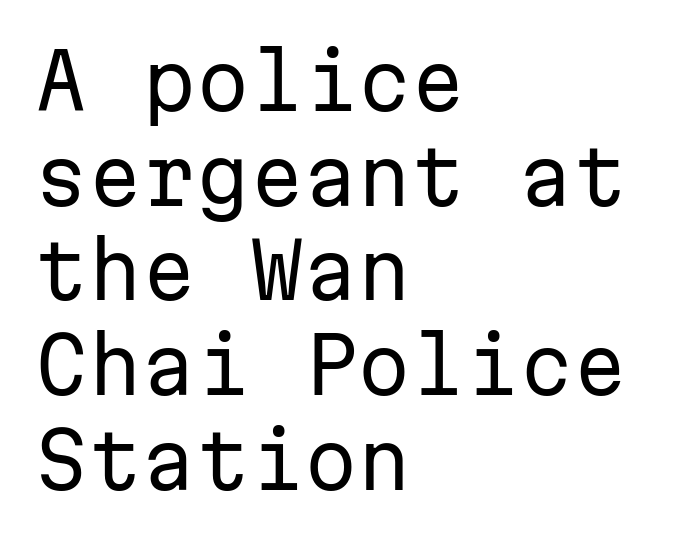
The image shows 77 px regular-weight sans-serif type, upright, monospaced; set left-aligned, line spacing 1.23x, normal letter spacing, not underlined; low stroke contrast and a medium x-height.
